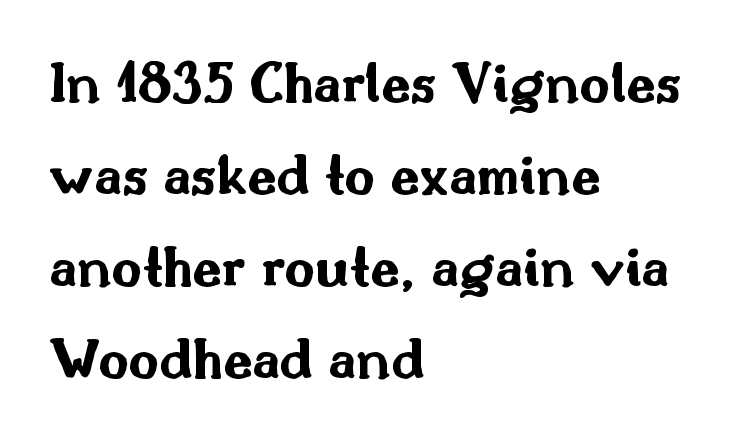
{"serif": "no", "italic": "no", "bold": "yes", "weight": "bold", "width": "wide", "stroke_contrast": "medium", "x_height": "small", "monospaced": "no", "underline": "no", "align": "left", "line_spacing": "normal", "line_spacing_ratio": 1.56, "letter_spacing": "normal", "letter_spacing_em": 0.0, "glyph_px": 59}
